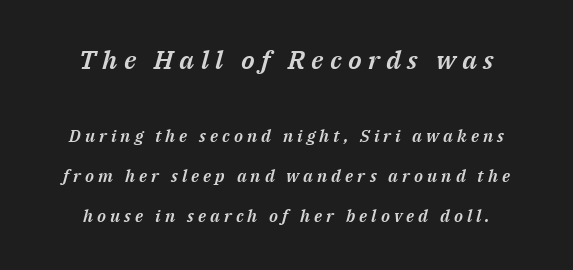
Q: Is the text italic (slanted)? A: Yes, it leans right by about 14 degrees.
Q: Is the text underlined? A: No.
Q: How is the paragraph aligned? A: Centered.
Q: Is the spacing between letters normal or unusually wide? A: Unusually wide.
Q: Is the spacing between lines tight, normal or loose? A: Loose.
Q: Which block of text is set in a larger size, the first (top) or the second (bottom)? A: The first (top) one.
